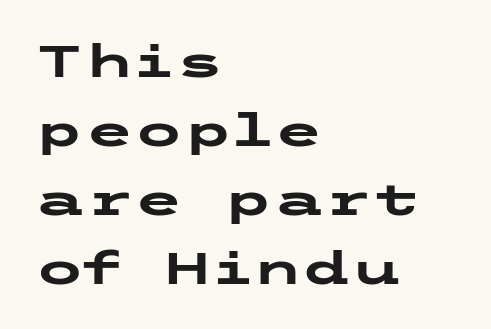
Q: Is the text bold? A: Yes.
Q: Is the text italic (slanted)? A: No, it is upright.
Q: Is the typeface a serif or a sans-serif typeface? A: Sans-serif.
Q: Is the text underlined? A: No.
Q: How is the paragraph aligned? A: Left-aligned.
Q: Is the spacing between letters normal or unusually wide? A: Normal.
Q: Is the spacing between lines tight, normal or loose? A: Normal.
Q: Width (condensed, normal, or wide)? A: Wide.
Q: Stroke contrast? A: Low.
Q: x-height? A: Medium.
